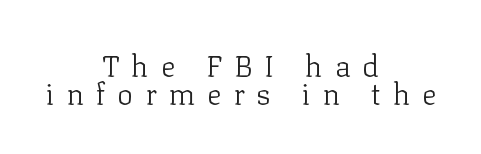
Q: Is the text bold? A: No.
Q: Is the text italic (slanted)? A: No, it is upright.
Q: Is the typeface a serif or a sans-serif typeface? A: Serif.
Q: Is the text underlined? A: No.
Q: How is the paragraph aligned? A: Centered.
Q: Is the spacing between letters normal or unusually wide? A: Unusually wide.
Q: Is the spacing between lines tight, normal or loose? A: Tight.
Q: Width (condensed, normal, or wide)? A: Normal.
Q: Stroke contrast? A: Low.
Q: x-height? A: Medium.
Q: Monospaced? A: No.
